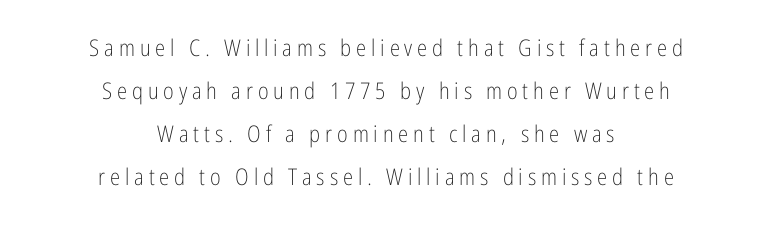
Q: Is the text bold? A: No.
Q: Is the text italic (slanted)? A: No, it is upright.
Q: Is the text underlined? A: No.
Q: How is the paragraph aligned? A: Centered.
Q: Is the spacing between letters normal or unusually wide? A: Unusually wide.
